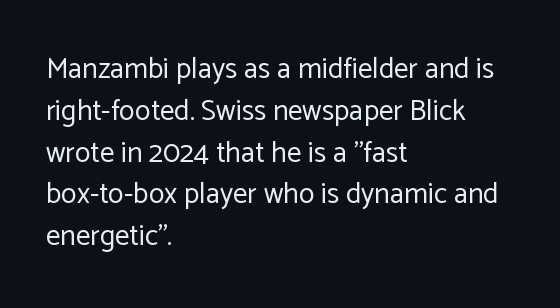
The image shows 29 px regular-weight sans-serif type, upright; set left-aligned, normal line spacing (1.44x), normal letter spacing, not underlined; low stroke contrast and a medium x-height.
